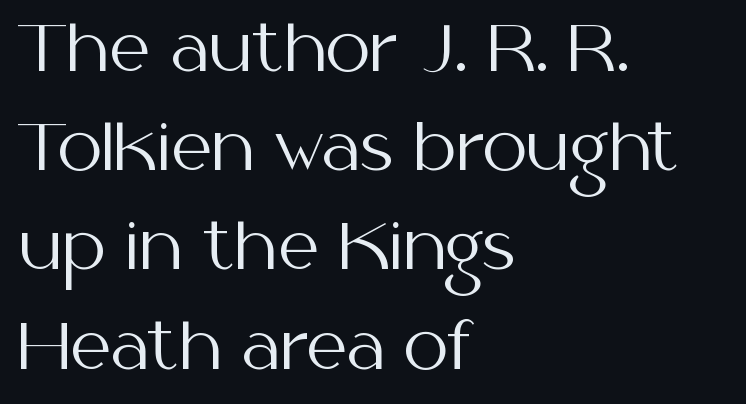
Are there feet on the stems? There aren't — it's a sans. Nothing unusual about the tracking: characters are spaced as the font intends. Is the block centered? No — it sits flush against the left margin. The specimen omits any rule beneath the text block's lines. Think of a printed novel: that variable character pitch is what you see here. You can tell it's not italic because the verticals are truly vertical.
